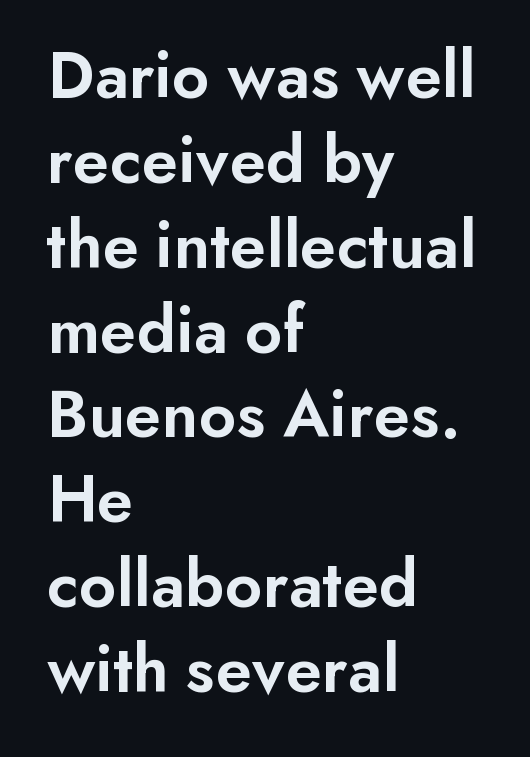
{"serif": "no", "italic": "no", "bold": "semi", "weight": "semibold", "width": "normal", "stroke_contrast": "low", "x_height": "small", "monospaced": "no", "underline": "no", "align": "left", "line_spacing_ratio": 1.23, "letter_spacing": "normal", "letter_spacing_em": 0.0, "glyph_px": 69}
